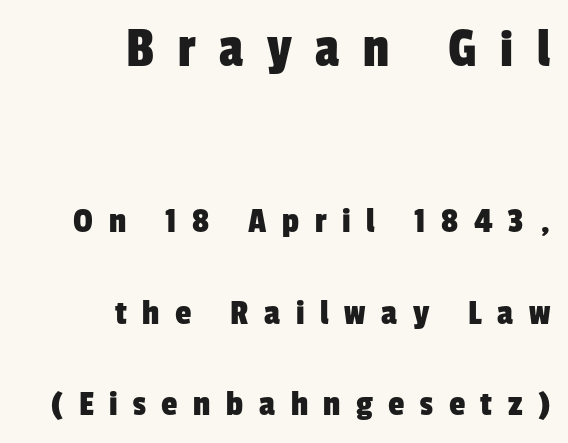
Which margin do the lines hug? The right one — the left edge is uneven. No word sits above an underline. Character size in the leading block exceeds that of the trailing block. These lines are rendered in a variable-pitch font.
